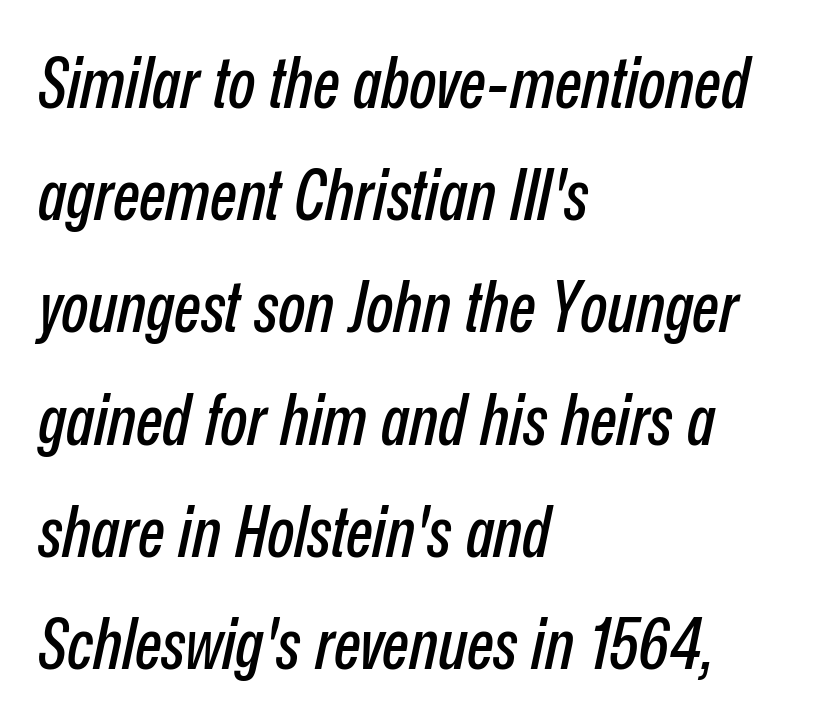
The image shows 71 px condensed type, italic (leaning right); set left-aligned, normal line spacing (1.58x), normal letter spacing, not underlined; low stroke contrast and a medium x-height.
